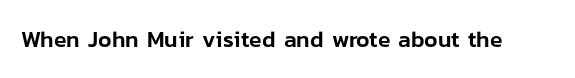
{"italic": "no", "underline": "no", "letter_spacing": "normal", "letter_spacing_em": 0.0, "glyph_px": 23}
